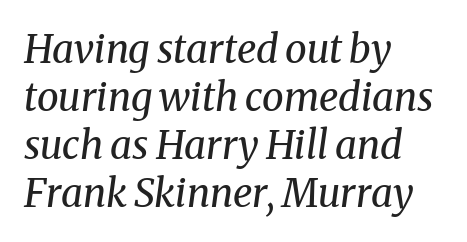
The setting favours the left margin, as ordinary paragraphs usually do. In terms of letterform style, serifs are clearly present. Has an underline been added? It has not. Stroke thickness stays within the range of a standard reading face or lighter.
